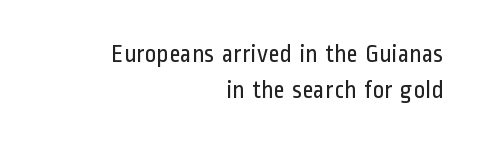
Is this a heavy cut? Hardly; it is regular or lighter. A bare baseline throughout the passage. You could call the tracking neutral — neither tight nor loose. Interline gaps are of average width in this sample. Posture: straight, roman, zero tilt.
